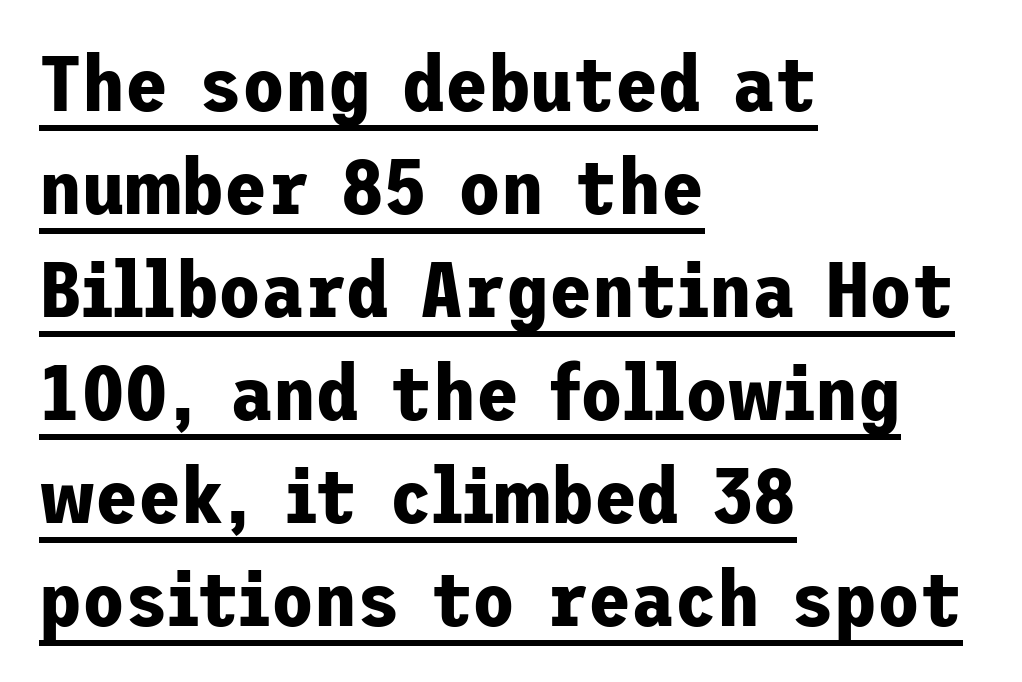
Q: Is the text bold? A: Yes.
Q: Is the text italic (slanted)? A: No, it is upright.
Q: Is the typeface a serif or a sans-serif typeface? A: Sans-serif.
Q: Is the text underlined? A: Yes.
Q: How is the paragraph aligned? A: Left-aligned.
Q: Is the spacing between letters normal or unusually wide? A: Normal.
Q: Is the spacing between lines tight, normal or loose? A: Normal.
Q: Width (condensed, normal, or wide)? A: Normal.
Q: Stroke contrast? A: Low.
Q: x-height? A: Medium.
